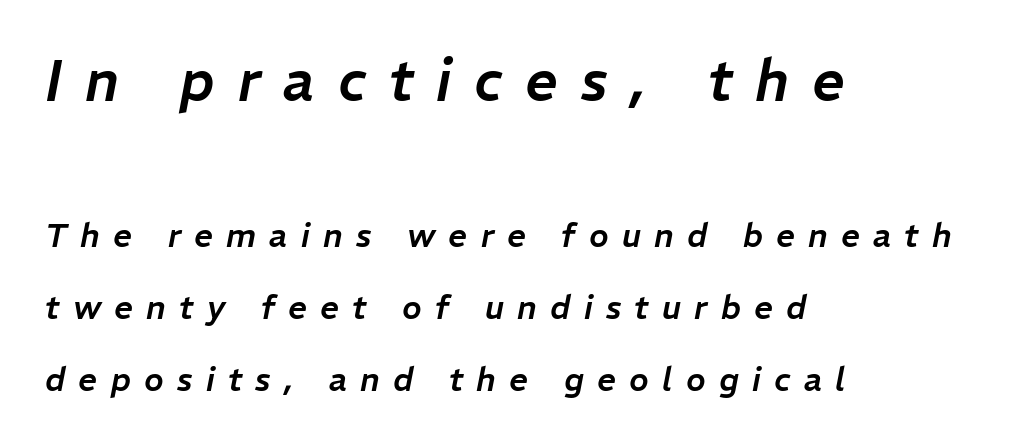
The image shows 57 px text type, italic (leaning right); set left-aligned, loose line spacing (2.17x), unusually wide letter spacing (+0.4 em), not underlined; the first (top) block is 1.73x larger; low stroke contrast and a medium x-height.
